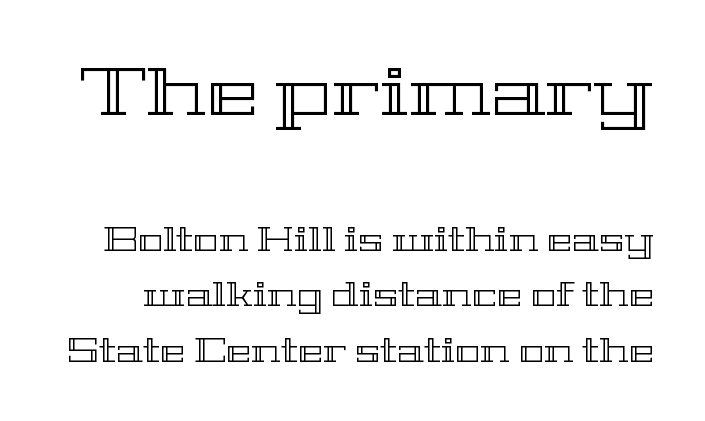
Q: Is the text italic (slanted)? A: No, it is upright.
Q: Is the text underlined? A: No.
Q: Is the spacing between letters normal or unusually wide? A: Normal.
Q: Is the spacing between lines tight, normal or loose? A: Normal.
Q: Which block of text is set in a larger size, the first (top) or the second (bottom)? A: The first (top) one.
Q: Width (condensed, normal, or wide)? A: Wide.
Q: x-height? A: Medium.
Q: Monospaced? A: No.
